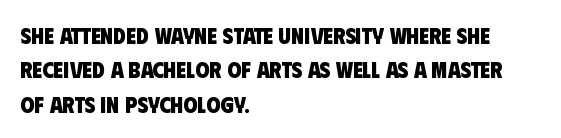
The image shows 23 px bold type; set left-aligned, normal line spacing (1.5x), normal letter spacing, not underlined.
